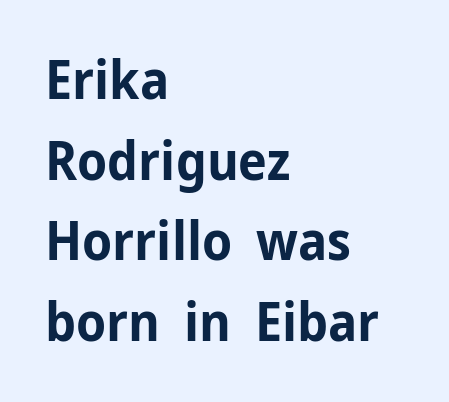
The image shows 53 px bold sans-serif type, upright; set left-aligned, normal line spacing (1.52x), normal letter spacing, not underlined; low stroke contrast and a medium x-height.
